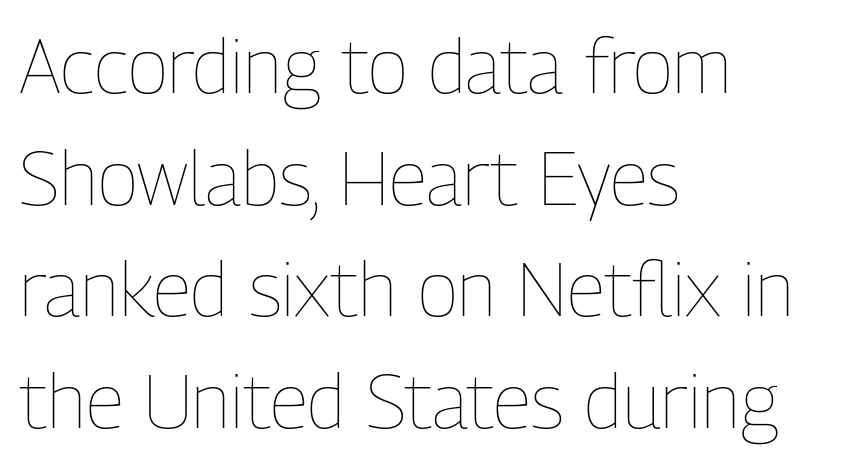
The image shows 76 px thin, condensed type, upright; set left-aligned, normal line spacing (1.47x), normal letter spacing, not underlined; low stroke contrast and a medium x-height.
